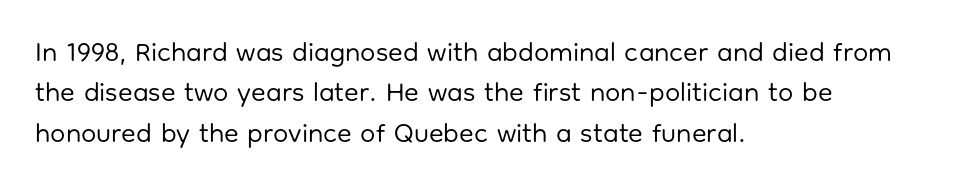
Q: Is the text bold? A: No.
Q: Is the text italic (slanted)? A: No, it is upright.
Q: Is the text underlined? A: No.
Q: How is the paragraph aligned? A: Left-aligned.
Q: Is the spacing between letters normal or unusually wide? A: Normal.
Q: Is the spacing between lines tight, normal or loose? A: Normal.
